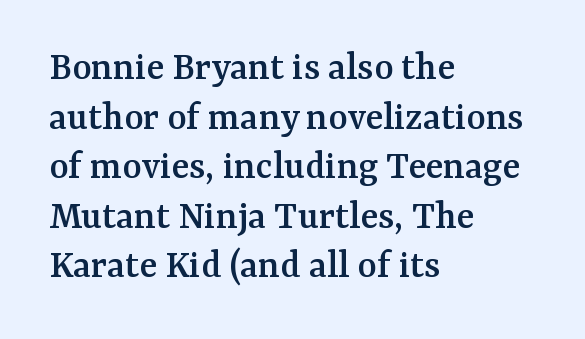
The image shows 41 px serif type, upright; set left-aligned, line spacing 1.21x, normal letter spacing, not underlined; medium stroke contrast and a medium x-height.
